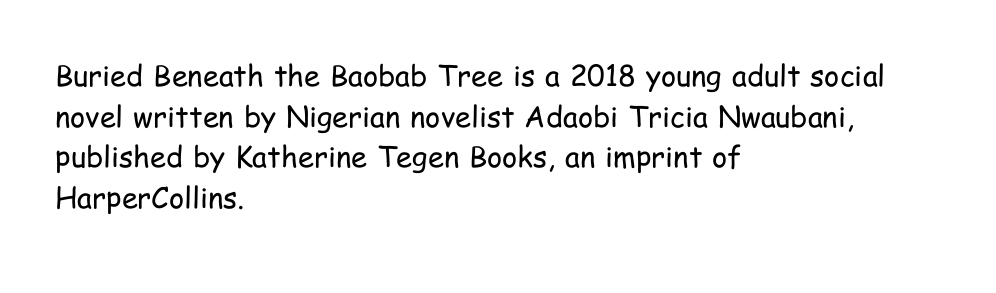
The image shows 29 px regular-weight, condensed sans-serif type, upright; set left-aligned, normal line spacing (1.4x), normal letter spacing, not underlined; low stroke contrast and a medium x-height.
